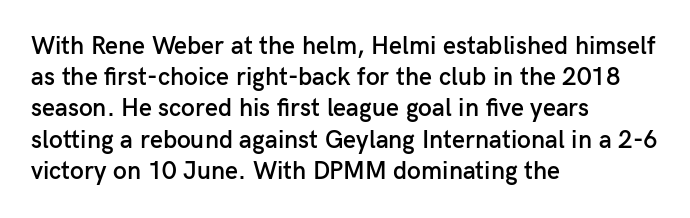
The vertical gap from one line to the next is medium. This sample is left-justified, so line endings fall wherever the words run out. Check under the words: just untouched page. Honestly, the letter spacing is just normal — you wouldn't notice it. Does the lettering tilt? It doesn't — this is upright. Typesetter's note: demi weight, one step under bold.
